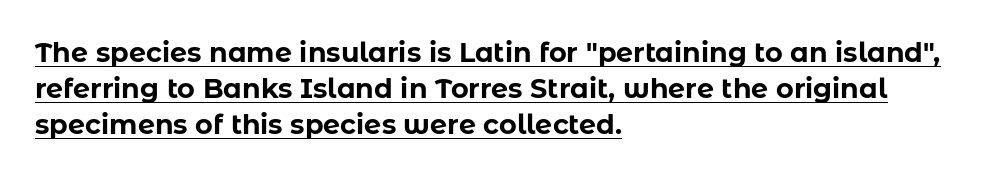
Q: Is the text bold? A: Yes.
Q: Is the text italic (slanted)? A: No, it is upright.
Q: Is the text underlined? A: Yes.
Q: How is the paragraph aligned? A: Left-aligned.
Q: Is the spacing between letters normal or unusually wide? A: Normal.
Q: Is the spacing between lines tight, normal or loose? A: Normal.
